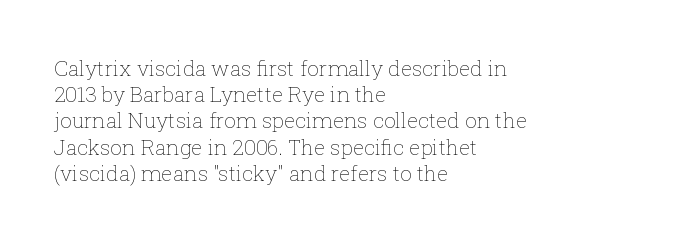
{"italic": "no", "bold": "no", "underline": "no", "align": "left", "line_spacing": "normal", "line_spacing_ratio": 1.25, "letter_spacing": "normal", "letter_spacing_em": 0.0, "glyph_px": 21}
